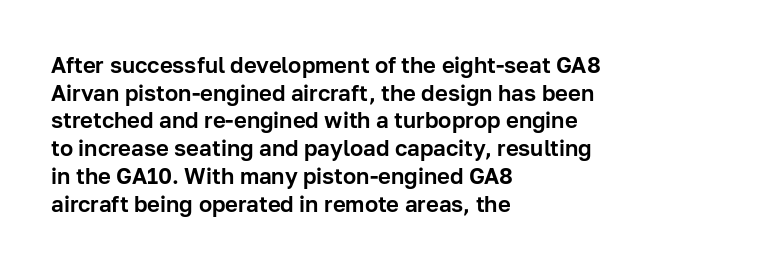
{"italic": "no", "underline": "no", "align": "left", "line_spacing": "normal", "line_spacing_ratio": 1.26, "letter_spacing": "normal", "letter_spacing_em": 0.0, "glyph_px": 22}
